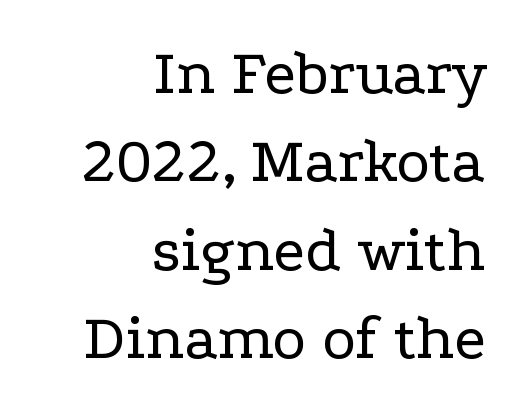
Caption: standard tracking, unaltered. The designer went with a serif here, giving each stem small feet. Lines of text with bare space underneath. Designer's note — italics off, roman on.
